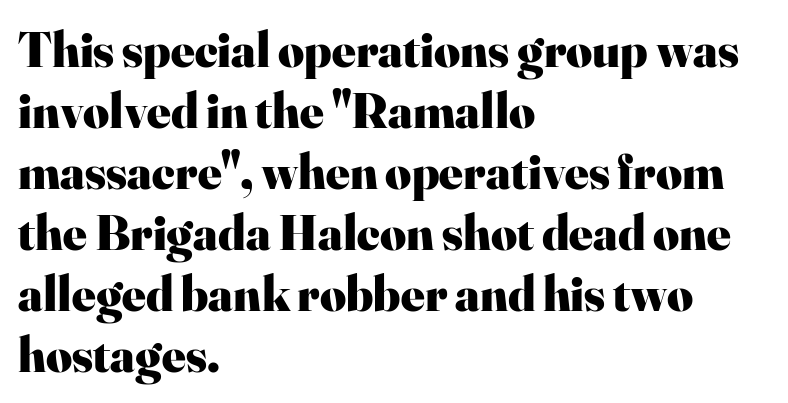
Q: Is the text bold? A: Yes.
Q: Is the text italic (slanted)? A: No, it is upright.
Q: Is the typeface a serif or a sans-serif typeface? A: Serif.
Q: Is the text underlined? A: No.
Q: How is the paragraph aligned? A: Left-aligned.
Q: Is the spacing between letters normal or unusually wide? A: Normal.
Q: Width (condensed, normal, or wide)? A: Normal.
Q: Stroke contrast? A: High.
Q: x-height? A: Small.
Q: Monospaced? A: No.
